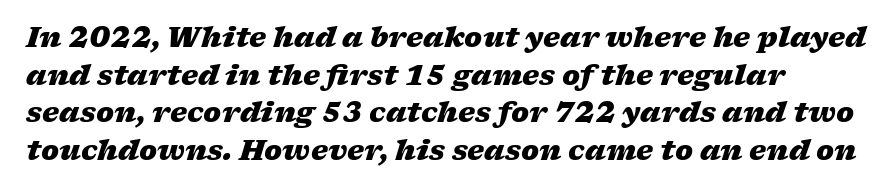
Q: Is the text bold? A: Yes.
Q: Is the text italic (slanted)? A: Yes, it leans right by about 17 degrees.
Q: Is the text underlined? A: No.
Q: Is the spacing between letters normal or unusually wide? A: Normal.
Q: Is the spacing between lines tight, normal or loose? A: Normal.
